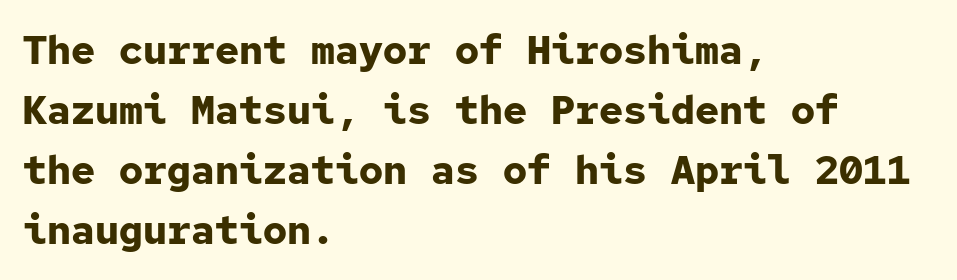
{"serif": "no", "italic": "no", "bold": "yes", "weight": "bold", "width": "normal", "stroke_contrast": "low", "x_height": "medium", "monospaced": "yes", "underline": "no", "align": "left", "line_spacing": "normal", "line_spacing_ratio": 1.5, "letter_spacing": "normal", "letter_spacing_em": 0.0, "glyph_px": 40}
